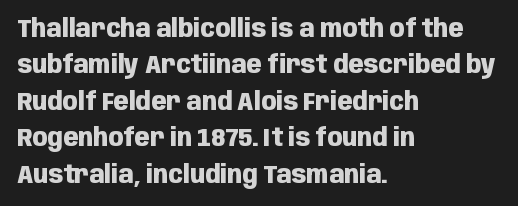
The image shows 25 px bold type, upright; set left-aligned, normal line spacing (1.46x), normal letter spacing, not underlined.
